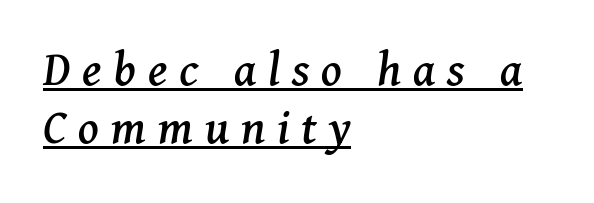
A typesetter would call this proportional, since set widths differ per character. Reading down the column, the eye jumps only a short way to each next line. Regarding serifs, this sample has them. The passage shown leans; its letterforms are oblique. Every word sits above its own underline. Does extra space separate the letters? Yes, quite a lot of it.
